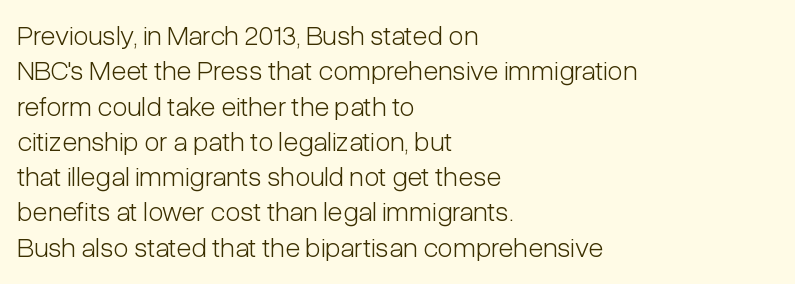
Q: Is the text bold? A: No.
Q: Is the text italic (slanted)? A: No, it is upright.
Q: Is the typeface a serif or a sans-serif typeface? A: Sans-serif.
Q: Is the text underlined? A: No.
Q: How is the paragraph aligned? A: Left-aligned.
Q: Is the spacing between letters normal or unusually wide? A: Normal.
Q: Is the spacing between lines tight, normal or loose? A: Normal.
Q: Width (condensed, normal, or wide)? A: Condensed.
Q: Stroke contrast? A: Low.
Q: x-height? A: Medium.
Q: Monospaced? A: No.
